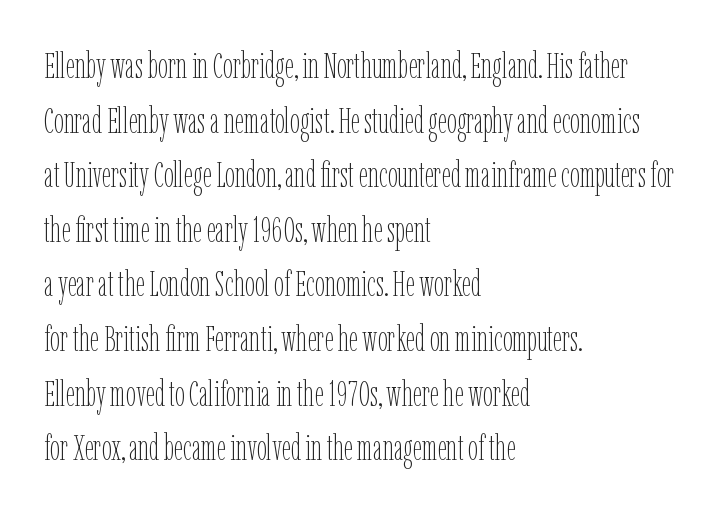
Q: Is the text bold? A: No.
Q: Is the text italic (slanted)? A: No, it is upright.
Q: Is the text underlined? A: No.
Q: How is the paragraph aligned? A: Left-aligned.
Q: Is the spacing between letters normal or unusually wide? A: Normal.
Q: Is the spacing between lines tight, normal or loose? A: Normal.
Q: Width (condensed, normal, or wide)? A: Condensed.
Q: Stroke contrast? A: Low.
Q: x-height? A: Medium.
Q: Monospaced? A: No.
